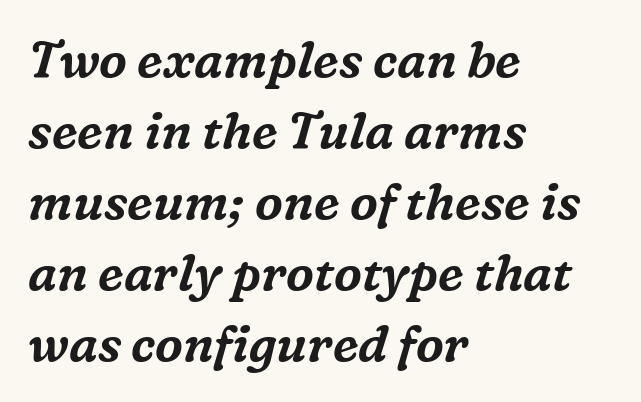
Q: Is the text italic (slanted)? A: Yes, it leans right by about 16 degrees.
Q: Is the typeface a serif or a sans-serif typeface? A: Serif.
Q: Is the text underlined? A: No.
Q: How is the paragraph aligned? A: Left-aligned.
Q: Is the spacing between letters normal or unusually wide? A: Normal.
Q: Is the spacing between lines tight, normal or loose? A: Normal.
Q: Width (condensed, normal, or wide)? A: Normal.
Q: Stroke contrast? A: Medium.
Q: x-height? A: Medium.
Q: Monospaced? A: No.
